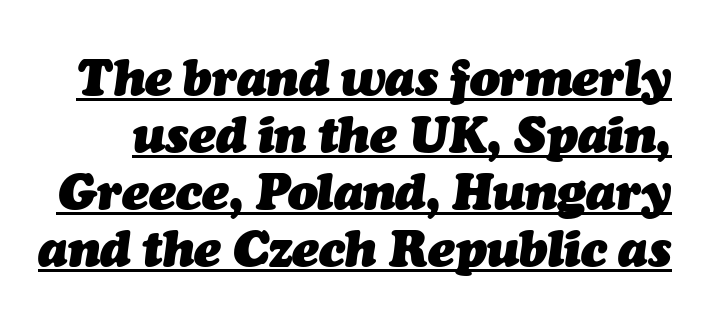
These lines keep a tight, regular rhythm from letter to letter. Notice how a bar underscores the lettering throughout. Each letter keeps its own natural width here, so spacing adapts to shape. The rendering applies a slant to the glyphs. Notice how thick the strokes are: this is what a full bold looks like.
